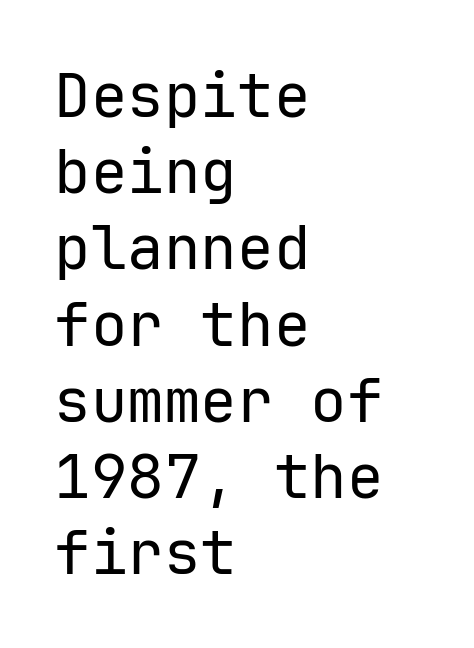
{"serif": "no", "italic": "no", "bold": "no", "weight": "regular", "width": "normal", "stroke_contrast": "low", "x_height": "medium", "monospaced": "yes", "underline": "no", "align": "left", "line_spacing": "normal", "line_spacing_ratio": 1.25, "letter_spacing": "normal", "letter_spacing_em": 0.0, "glyph_px": 61}
